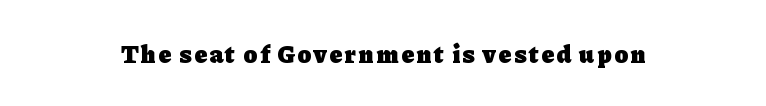
The image shows 25 px bold type, upright; set not underlined.
